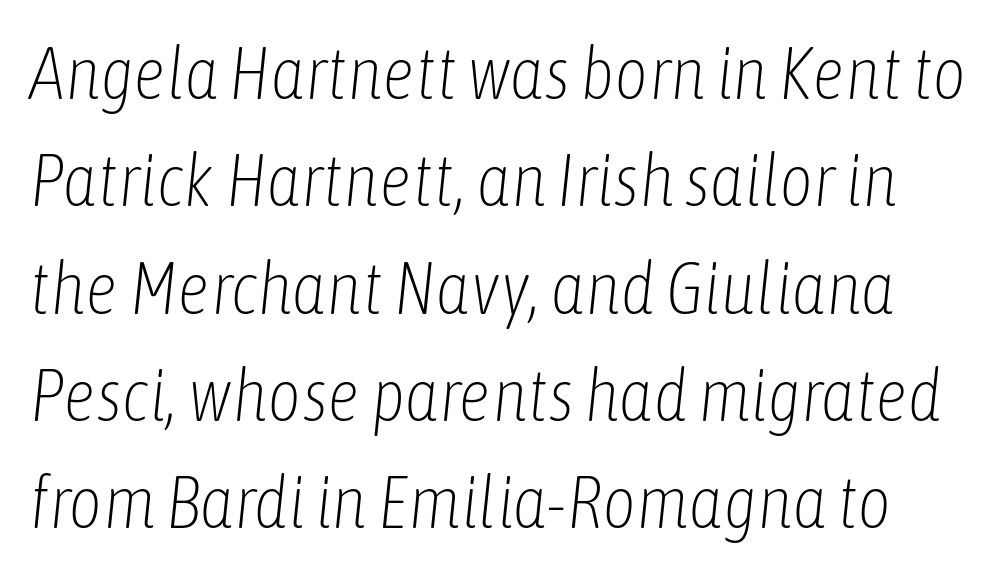
The rendering applies a slant to the glyphs. Compared with typical body copy, the letter spacing here is the same. The words here are not underlined. Normally led — the rows are evenly, conventionally spaced.
